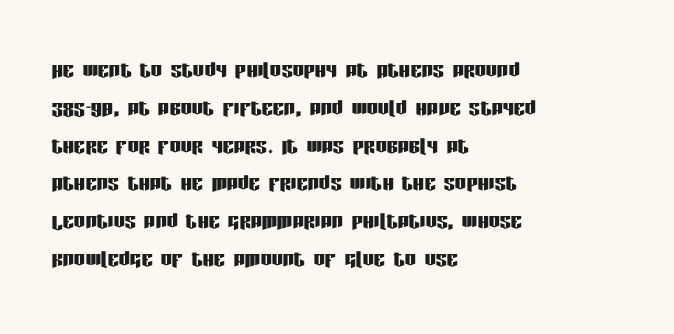
{"serif": "no", "italic": "no", "width": "condensed", "stroke_contrast": "low", "x_height": "large", "monospaced": "no", "underline": "no", "align": "left", "line_spacing": "normal", "line_spacing_ratio": 1.35, "letter_spacing": "normal", "letter_spacing_em": 0.0, "glyph_px": 28}
